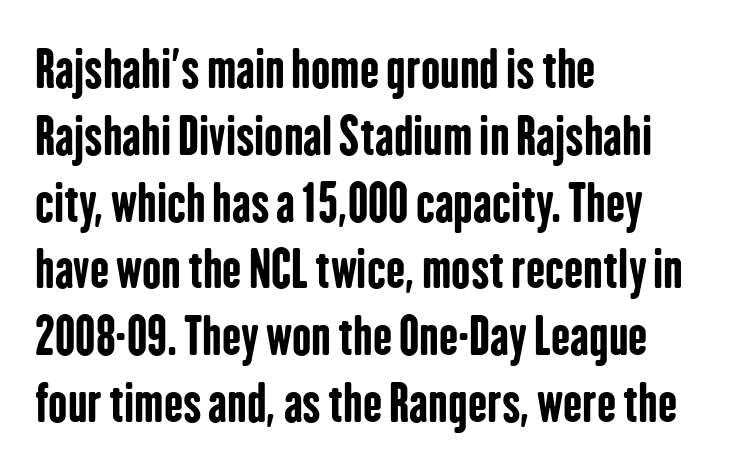
This is the regular roman posture of the typeface. Vertical spacing — default. Look at the tracking — it's just the regular setting, nothing added. No word sits above an underline. Reading down the block, your eye returns to a fixed left position each line. Each letter keeps its own natural width here, so spacing adapts to shape.
